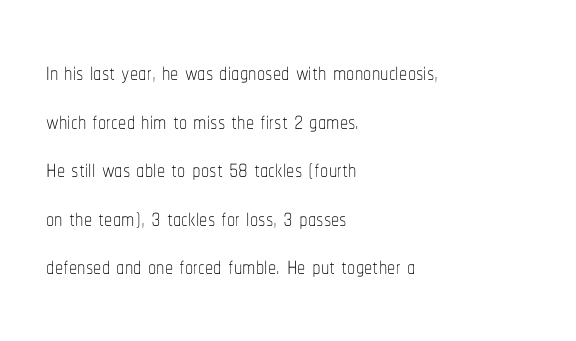
{"italic": "no", "bold": "no", "weight": "thin", "width": "condensed", "stroke_contrast": "low", "x_height": "medium", "monospaced": "no", "underline": "no", "align": "left", "line_spacing": "normal", "line_spacing_ratio": 1.47, "letter_spacing": "normal", "letter_spacing_em": 0.0, "glyph_px": 33}
